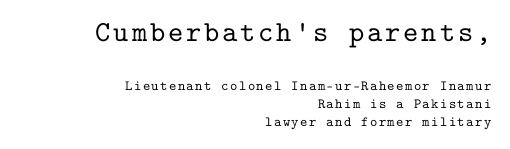
{"serif": "yes", "italic": "no", "width": "normal", "stroke_contrast": "low", "x_height": "medium", "monospaced": "yes", "underline": "no", "align": "right", "line_spacing": "normal", "line_spacing_ratio": 1.27, "larger_block": "first", "size_ratio": 2.07, "glyph_px": 29}
